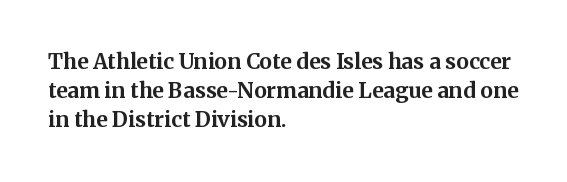
Q: Is the text bold? A: Yes.
Q: Is the text italic (slanted)? A: No, it is upright.
Q: Is the text underlined? A: No.
Q: How is the paragraph aligned? A: Left-aligned.
Q: Is the spacing between letters normal or unusually wide? A: Normal.
Q: Is the spacing between lines tight, normal or loose? A: Normal.
